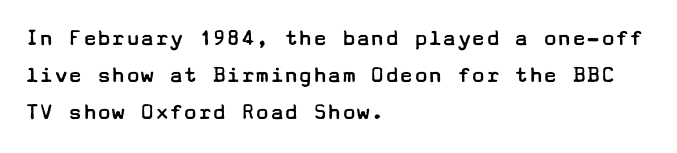
{"italic": "no", "bold": "no", "underline": "no", "align": "left", "line_spacing": "normal", "line_spacing_ratio": 1.55, "letter_spacing": "normal", "letter_spacing_em": 0.0, "glyph_px": 24}
